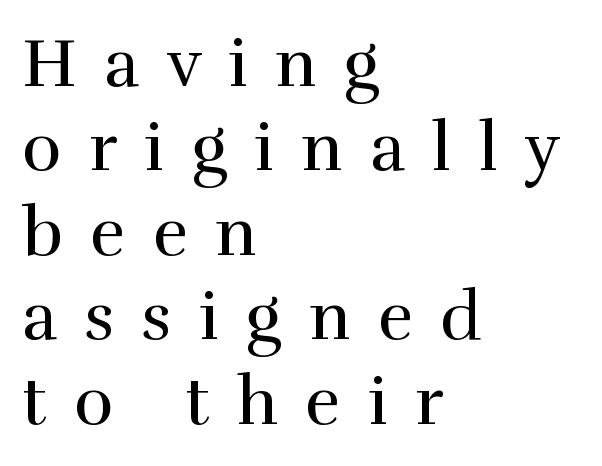
{"serif": "yes", "italic": "no", "bold": "no", "weight": "regular", "width": "normal", "x_height": "medium", "monospaced": "no", "underline": "no", "align": "left", "line_spacing": "normal", "line_spacing_ratio": 1.26, "letter_spacing": "wide", "letter_spacing_em": 0.41, "glyph_px": 67}
